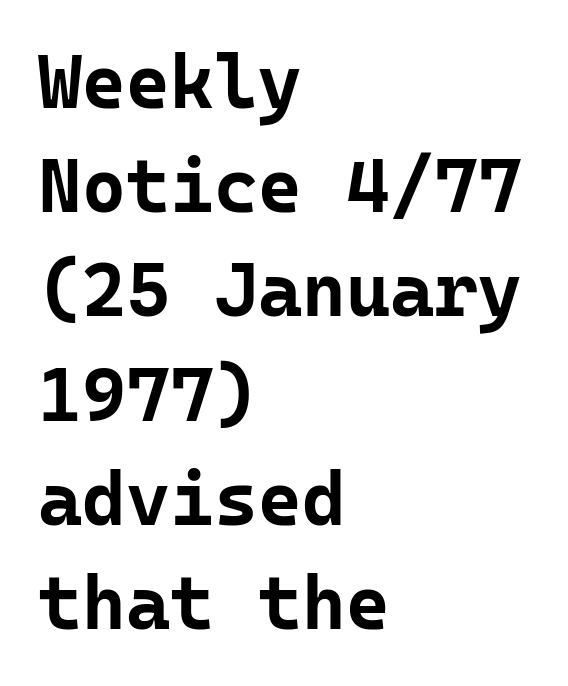
The image shows 75 px bold sans-serif type, upright, monospaced; set left-aligned, normal line spacing (1.39x), normal letter spacing, not underlined; low stroke contrast and a medium x-height.
